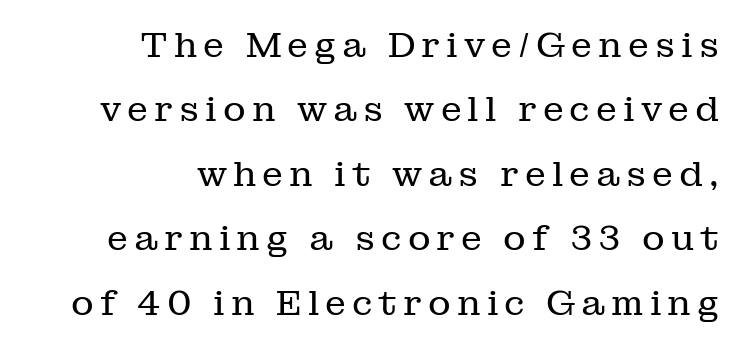
Q: Is the text bold? A: No.
Q: Is the text italic (slanted)? A: No, it is upright.
Q: Is the typeface a serif or a sans-serif typeface? A: Serif.
Q: Is the text underlined? A: No.
Q: How is the paragraph aligned? A: Right-aligned.
Q: Width (condensed, normal, or wide)? A: Normal.
Q: Stroke contrast? A: Low.
Q: x-height? A: Medium.
Q: Monospaced? A: No.
